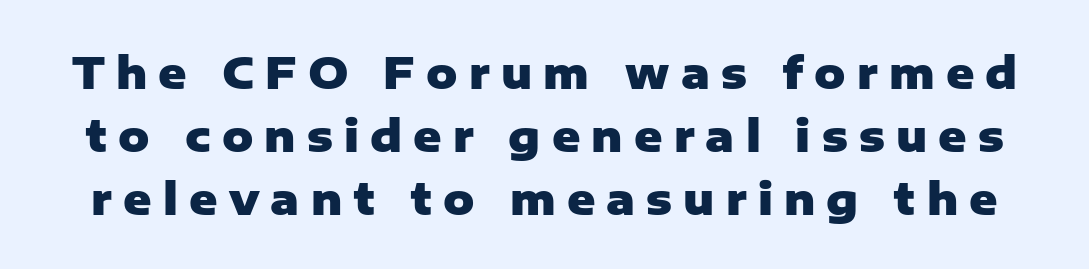
Q: Is the text bold? A: Yes.
Q: Is the text italic (slanted)? A: No, it is upright.
Q: Is the typeface a serif or a sans-serif typeface? A: Sans-serif.
Q: Is the text underlined? A: No.
Q: Is the spacing between letters normal or unusually wide? A: Unusually wide.
Q: Is the spacing between lines tight, normal or loose? A: Normal.
Q: Width (condensed, normal, or wide)? A: Normal.
Q: Stroke contrast? A: Low.
Q: x-height? A: Medium.
Q: Monospaced? A: No.
